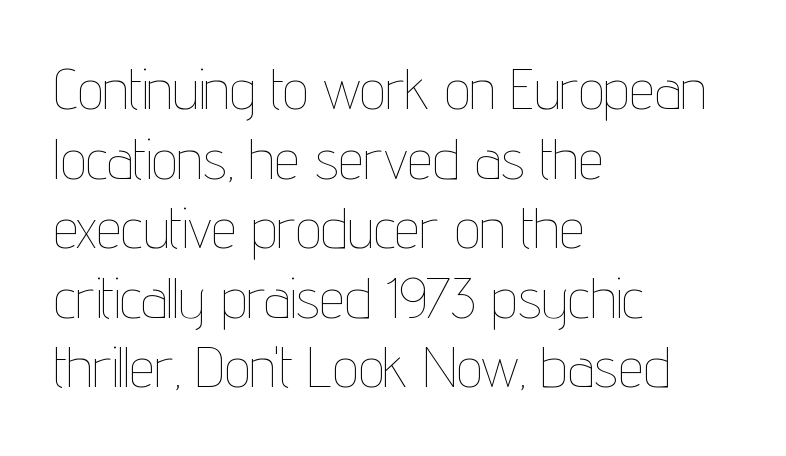
Q: Is the text bold? A: No.
Q: Is the text italic (slanted)? A: No, it is upright.
Q: Is the text underlined? A: No.
Q: How is the paragraph aligned? A: Left-aligned.
Q: Is the spacing between letters normal or unusually wide? A: Normal.
Q: Width (condensed, normal, or wide)? A: Condensed.
Q: Stroke contrast? A: Low.
Q: x-height? A: Medium.
Q: Monospaced? A: No.
